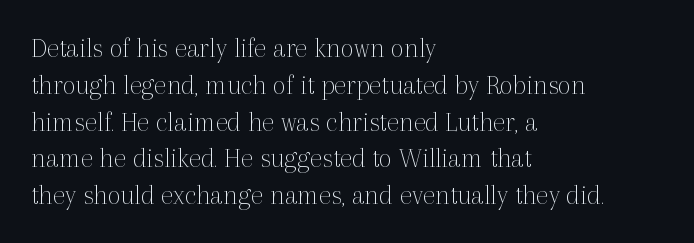
The image shows 29 px thin serif type, upright; set left-aligned, normal line spacing (1.27x), normal letter spacing, not underlined; a medium x-height.
